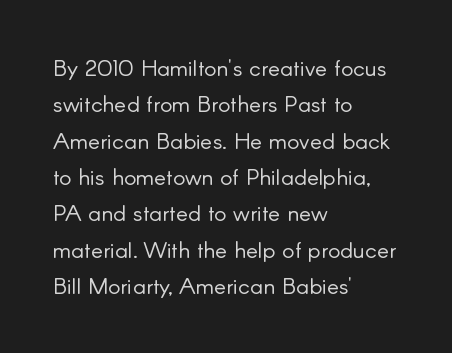
The image shows 23 px text type, upright; set left-aligned, normal line spacing (1.58x), normal letter spacing, not underlined.
